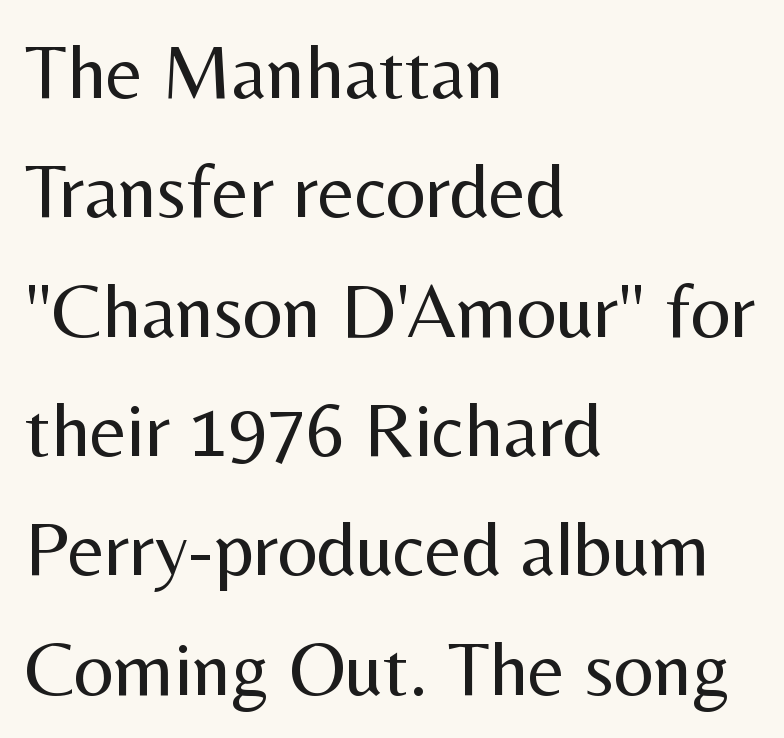
{"serif": "no", "italic": "no", "bold": "no", "weight": "regular", "width": "normal", "stroke_contrast": "medium", "x_height": "medium", "monospaced": "no", "underline": "no", "align": "left", "line_spacing": "normal", "line_spacing_ratio": 1.53, "letter_spacing": "normal", "letter_spacing_em": 0.0, "glyph_px": 78}
